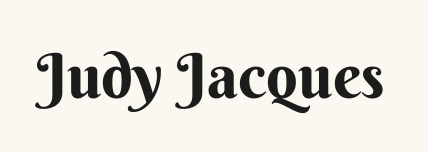
{"serif": "no", "italic": "no", "width": "normal", "stroke_contrast": "medium", "x_height": "small", "monospaced": "no", "underline": "no", "letter_spacing": "normal", "letter_spacing_em": 0.0, "glyph_px": 62}
